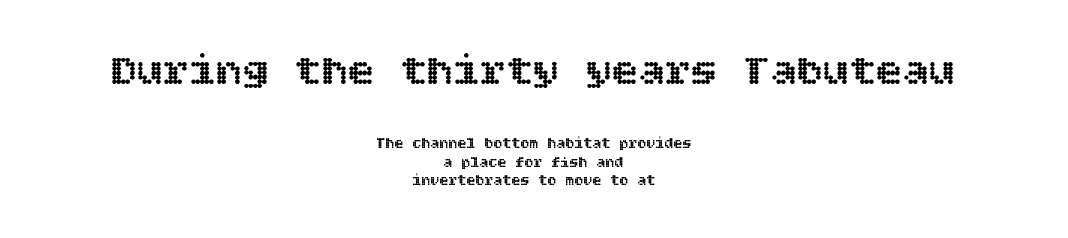
Q: Is the text italic (slanted)? A: No, it is upright.
Q: Is the text underlined? A: No.
Q: How is the paragraph aligned? A: Centered.
Q: Is the spacing between letters normal or unusually wide? A: Normal.
Q: Which block of text is set in a larger size, the first (top) or the second (bottom)? A: The first (top) one.
Q: Width (condensed, normal, or wide)? A: Normal.
Q: x-height? A: Large.
